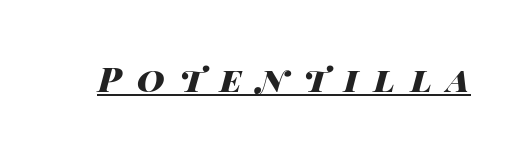
{"italic": "yes", "lean": "right", "slant_degrees": 14, "bold": "yes", "weight": "heavy", "width": "wide", "stroke_contrast": "high", "x_height": "large", "monospaced": "no", "underline": "yes", "letter_spacing": "wide", "letter_spacing_em": 0.46, "glyph_px": 34}
